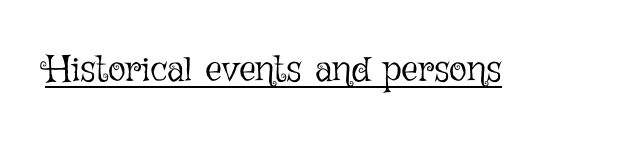
The image shows 37 px light type, upright; set normal letter spacing, underlined; low stroke contrast and a medium x-height.
